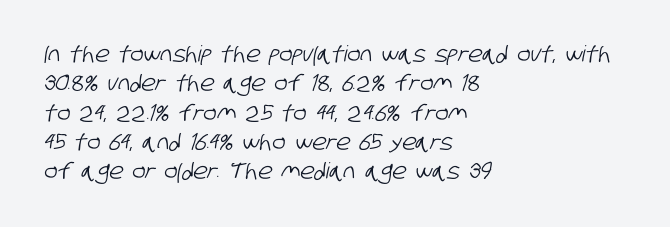
The image shows 22 px text type; set left-aligned, normal line spacing (1.33x), normal letter spacing, not underlined.
